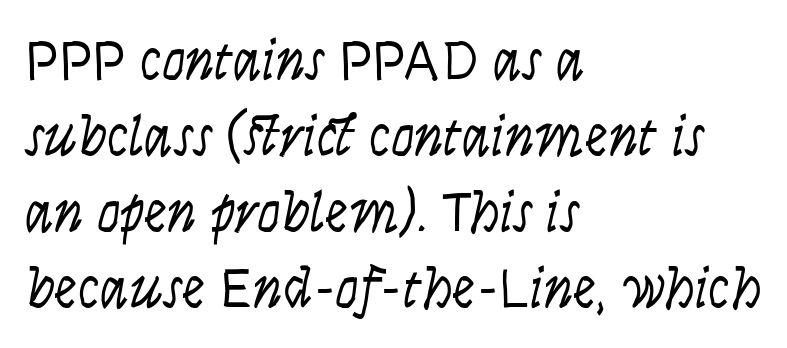
The image shows 58 px light, condensed type, italic (leaning right); set left-aligned, normal line spacing (1.31x), normal letter spacing, not underlined; low stroke contrast and a large x-height.
